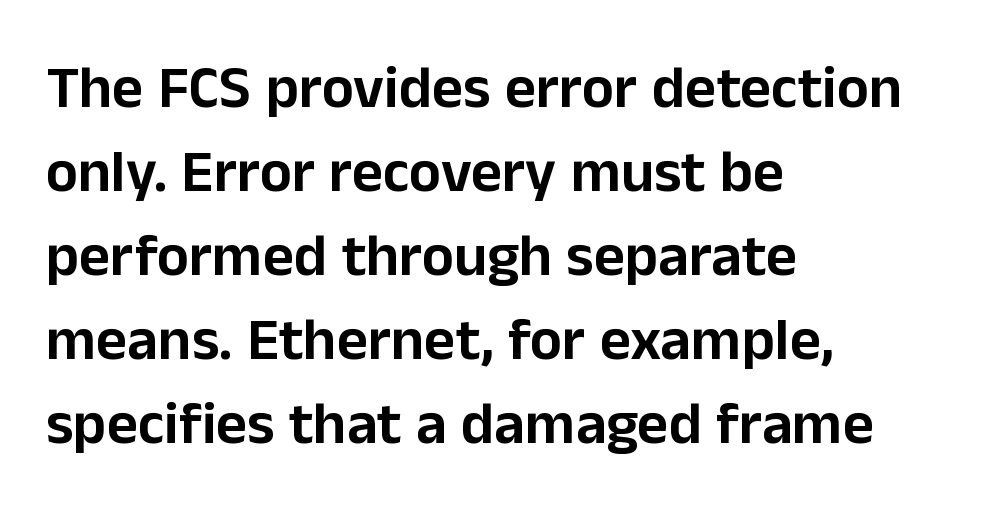
The image shows 60 px sans-serif type, upright; set left-aligned, normal line spacing (1.4x), normal letter spacing, not underlined; low stroke contrast and a medium x-height.
